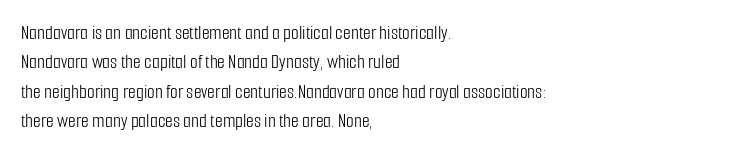
The image shows 20 px text type, upright; set left-aligned, normal line spacing (1.47x), normal letter spacing, not underlined.
